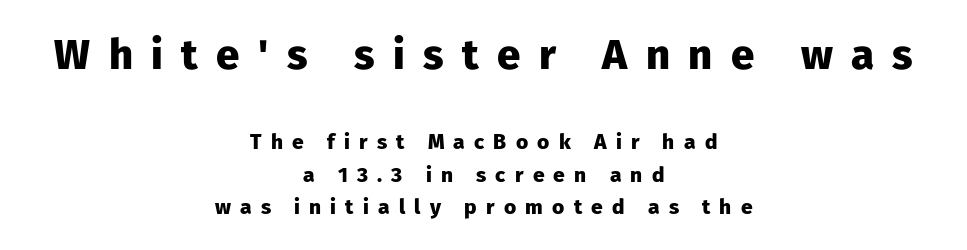
This is the regular roman posture of the typeface. This sample keeps an unexceptional amount of space between lines. No word sits above an underline. The earlier block is typeset at a bigger size than the later block.
